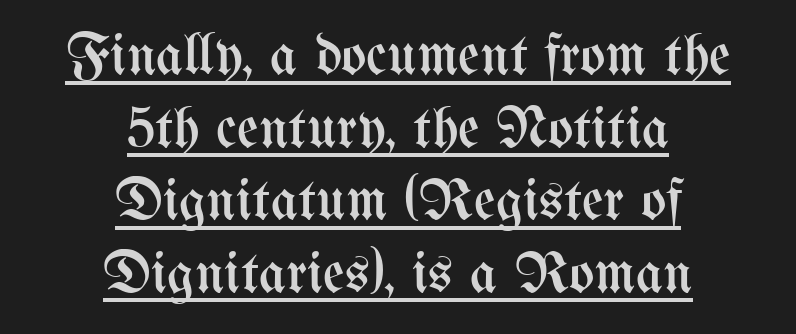
Note the varied advance widths — an 'i' is clearly narrower than an 'm'. A student would call this center alignment; a typographer would say set centered. The letterforms sit at book weight or below. Has an underline been added? It has. No italicization has been applied; the sample stays upright.
